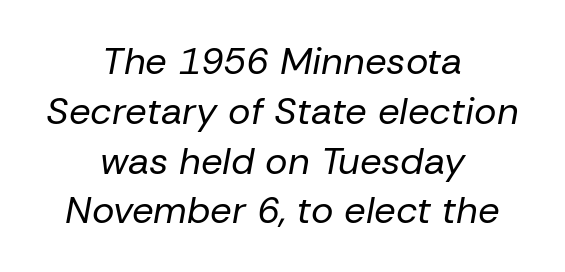
Q: Is the text bold? A: No.
Q: Is the text italic (slanted)? A: Yes, it leans right by about 10 degrees.
Q: Is the text underlined? A: No.
Q: How is the paragraph aligned? A: Centered.
Q: Is the spacing between letters normal or unusually wide? A: Normal.
Q: Is the spacing between lines tight, normal or loose? A: Normal.
Q: Width (condensed, normal, or wide)? A: Normal.
Q: Stroke contrast? A: Low.
Q: x-height? A: Medium.
Q: Monospaced? A: No.
